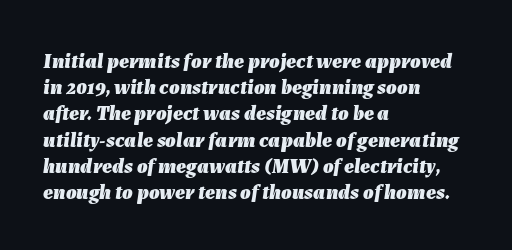
Compared with typical body copy, the letter spacing here is the same. These lines stack with their left ends in a neat column. The block of text has a typical density, with ordinary space between rows. Thick stems and heavy bowls — unmistakably bold. Words float on clear page, feet unadorned.
